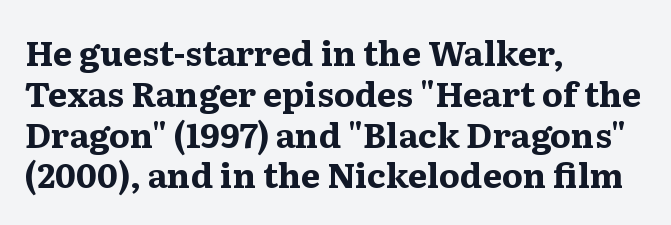
The image shows 34 px bold, wide serif type, upright; set left-aligned, line spacing 1.2x, normal letter spacing, not underlined; medium stroke contrast and a medium x-height.
